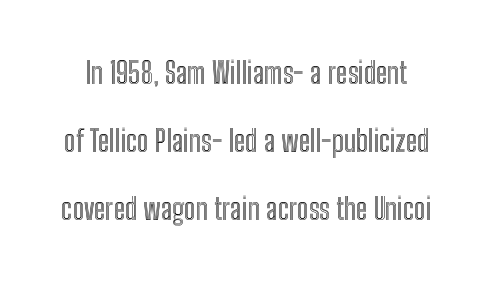
The image shows 30 px condensed type, upright; set loose line spacing (2.26x), normal letter spacing, not underlined; a medium x-height.
